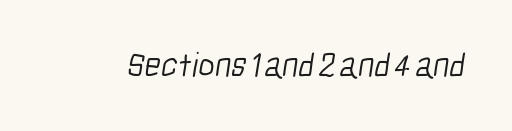
This reads as an unemphasized weight, regular at the heaviest. Has an underline been added? It has not. Observe the ordinary spacing: letters are neighbours, not strangers. This sample uses a sans-serif face.
